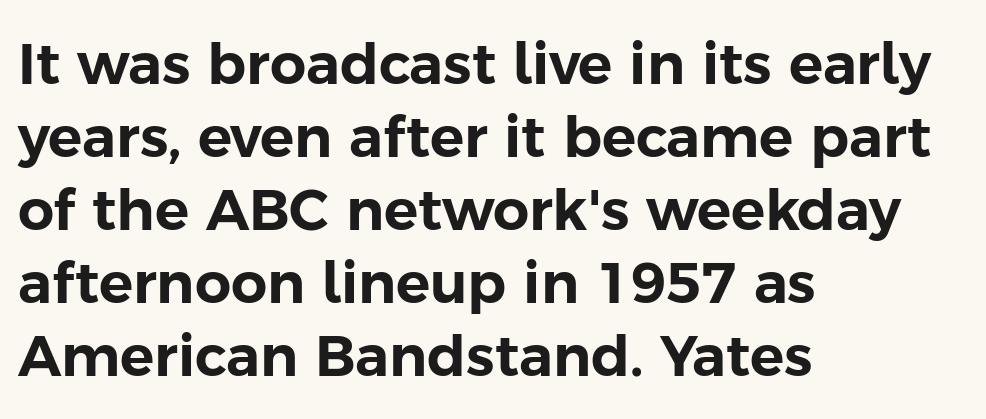
Q: Is the text italic (slanted)? A: No, it is upright.
Q: Is the typeface a serif or a sans-serif typeface? A: Sans-serif.
Q: Is the text underlined? A: No.
Q: How is the paragraph aligned? A: Left-aligned.
Q: Is the spacing between letters normal or unusually wide? A: Normal.
Q: Is the spacing between lines tight, normal or loose? A: Normal.
Q: Width (condensed, normal, or wide)? A: Normal.
Q: Stroke contrast? A: Low.
Q: x-height? A: Medium.
Q: Monospaced? A: No.
